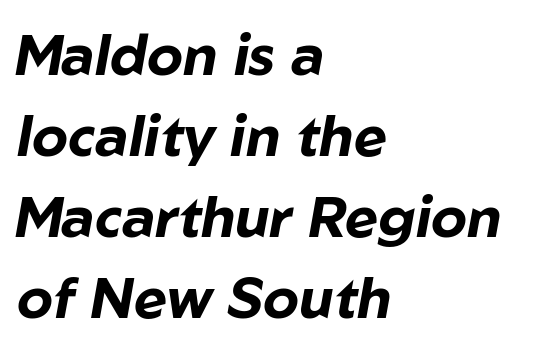
The image shows 57 px bold type, italic (leaning right); set left-aligned, normal line spacing (1.42x), normal letter spacing, not underlined; low stroke contrast and a medium x-height.
